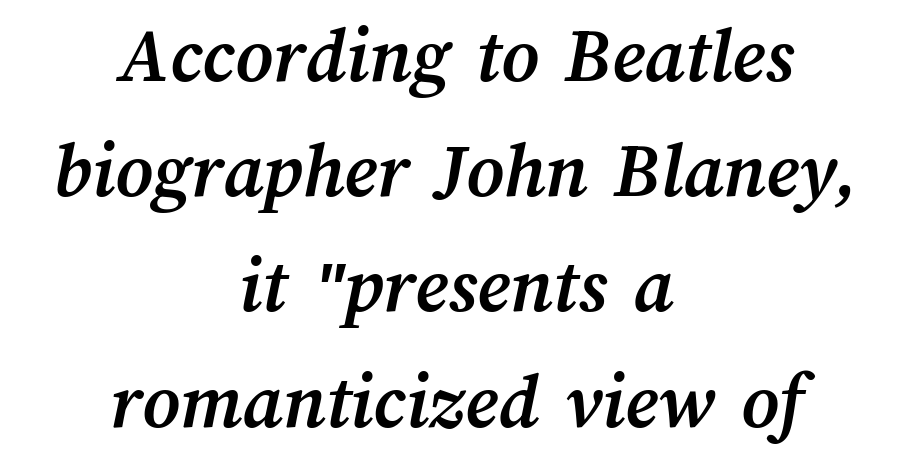
The image shows 80 px semibold type; set centered, normal line spacing (1.44x), normal letter spacing, not underlined; medium stroke contrast and a medium x-height.
